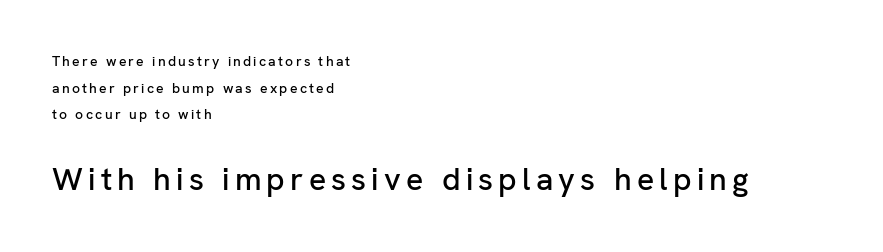
The image shows 32 px sans-serif type, upright; set left-aligned, loose line spacing (1.91x), not underlined; the second (bottom) block is 2.29x larger; low stroke contrast and a medium x-height.
